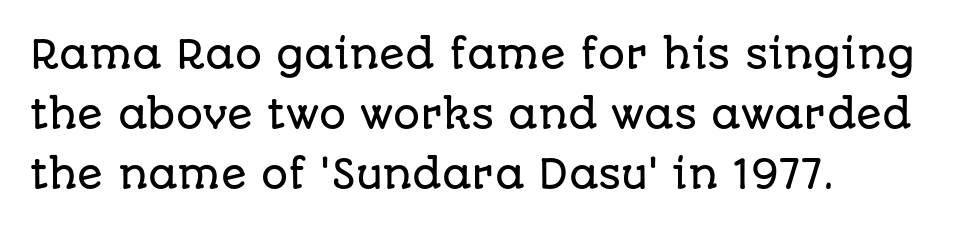
Q: Is the text italic (slanted)? A: No, it is upright.
Q: Is the typeface a serif or a sans-serif typeface? A: Sans-serif.
Q: Is the text underlined? A: No.
Q: How is the paragraph aligned? A: Left-aligned.
Q: Is the spacing between letters normal or unusually wide? A: Normal.
Q: Is the spacing between lines tight, normal or loose? A: Normal.
Q: Width (condensed, normal, or wide)? A: Normal.
Q: Stroke contrast? A: Low.
Q: x-height? A: Large.
Q: Monospaced? A: No.
